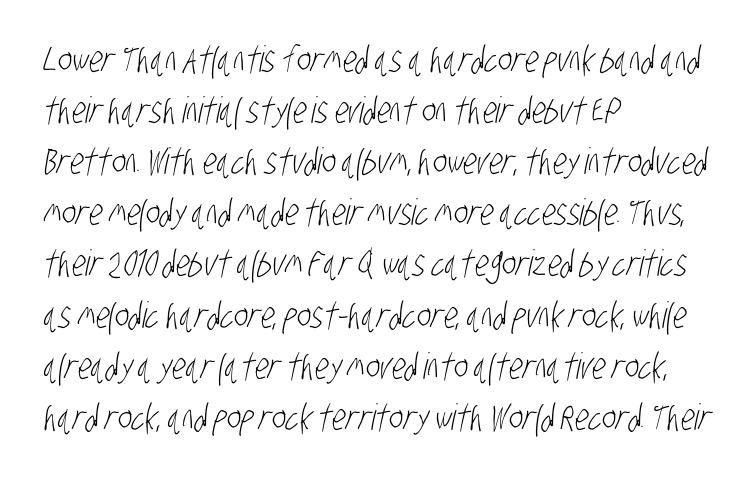
The string is rendered with underlining switched off. You could not count columns in this text — the font is proportionally spaced. You can tell from the bare stems that sans-serif type was used. A typesetter would call this leading conventional body-copy spacing.
